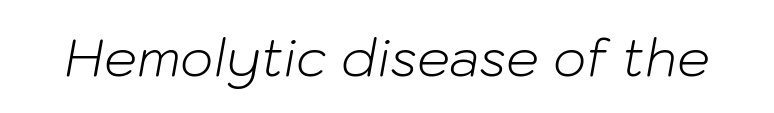
{"italic": "yes", "lean": "right", "slant_degrees": 10, "bold": "no", "weight": "light", "width": "normal", "stroke_contrast": "low", "x_height": "medium", "monospaced": "no", "underline": "no", "letter_spacing": "normal", "letter_spacing_em": 0.0, "glyph_px": 52}
